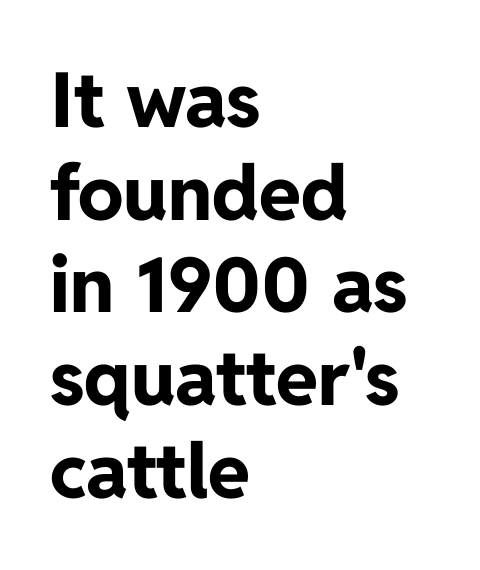
{"serif": "no", "italic": "no", "bold": "yes", "weight": "bold", "width": "normal", "stroke_contrast": "low", "x_height": "medium", "monospaced": "no", "underline": "no", "align": "left", "line_spacing_ratio": 1.22, "letter_spacing": "normal", "letter_spacing_em": 0.0, "glyph_px": 76}
